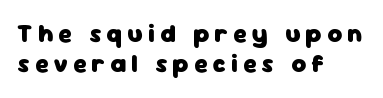
Q: Is the text bold? A: Yes.
Q: Is the text italic (slanted)? A: No, it is upright.
Q: Is the text underlined? A: No.
Q: How is the paragraph aligned? A: Left-aligned.
Q: Is the spacing between letters normal or unusually wide? A: Unusually wide.
